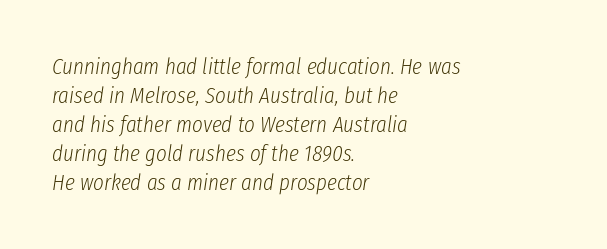
The image shows 23 px text type, italic (leaning right); set left-aligned, normal line spacing (1.26x), normal letter spacing, not underlined.
